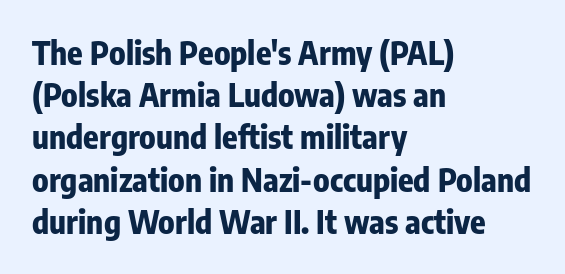
Q: Is the text bold? A: Yes.
Q: Is the text italic (slanted)? A: No, it is upright.
Q: Is the typeface a serif or a sans-serif typeface? A: Sans-serif.
Q: Is the text underlined? A: No.
Q: How is the paragraph aligned? A: Left-aligned.
Q: Is the spacing between letters normal or unusually wide? A: Normal.
Q: Is the spacing between lines tight, normal or loose? A: Normal.
Q: Width (condensed, normal, or wide)? A: Condensed.
Q: Stroke contrast? A: Low.
Q: x-height? A: Medium.
Q: Monospaced? A: No.
